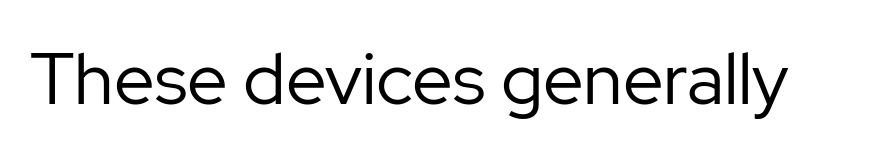
The image shows 72 px regular-weight sans-serif type, upright; set normal letter spacing, not underlined; low stroke contrast and a medium x-height.
